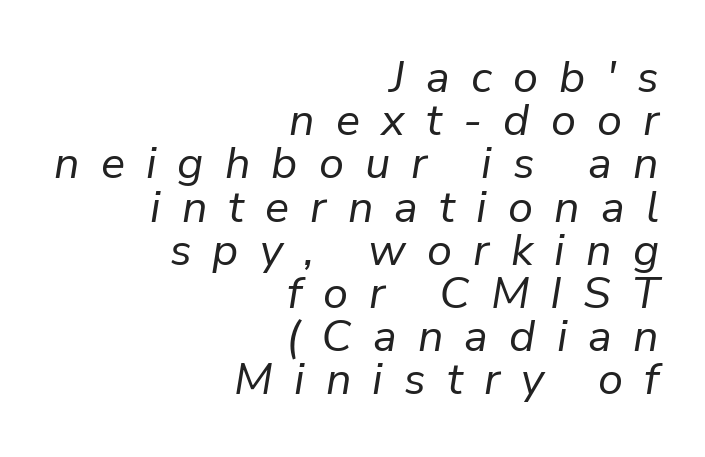
{"italic": "yes", "lean": "right", "slant_degrees": 9, "bold": "no", "weight": "regular", "width": "normal", "stroke_contrast": "low", "x_height": "medium", "monospaced": "no", "underline": "no", "align": "right", "line_spacing": "tight", "line_spacing_ratio": 0.96, "letter_spacing": "wide", "letter_spacing_em": 0.47, "glyph_px": 45}
